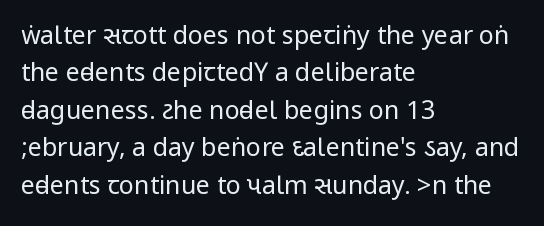
{"italic": "no", "bold": "no", "underline": "no", "align": "left", "line_spacing": "normal", "line_spacing_ratio": 1.5, "letter_spacing": "normal", "letter_spacing_em": 0.0, "glyph_px": 25}
